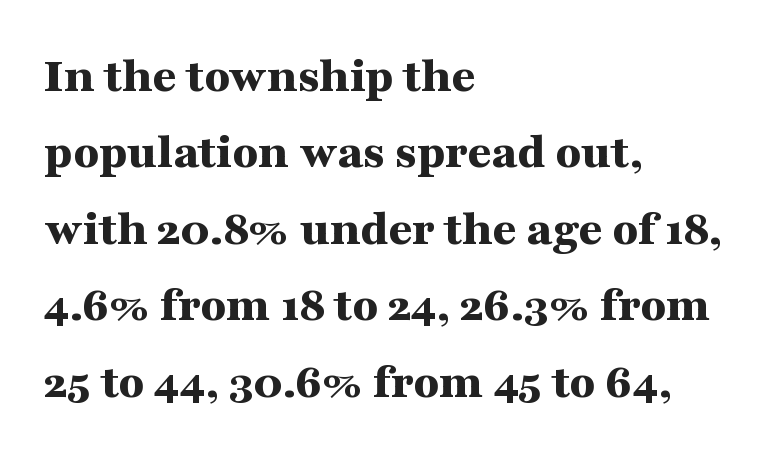
The image shows 52 px bold, wide serif type, upright; set left-aligned, normal line spacing (1.47x), normal letter spacing, not underlined; medium stroke contrast and a medium x-height.
